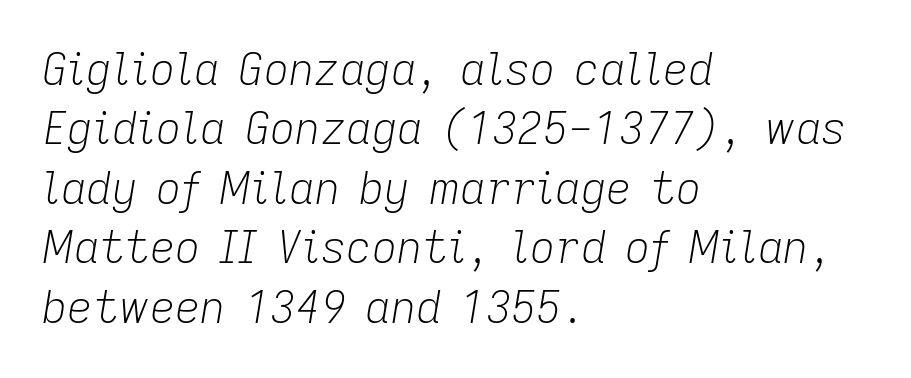
The image shows 44 px light type, italic (leaning right); set left-aligned, normal line spacing (1.35x), normal letter spacing, not underlined; low stroke contrast and a medium x-height.
